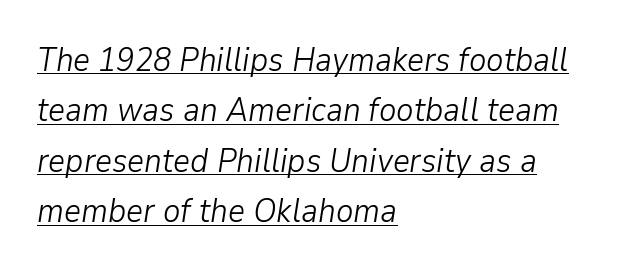
The image shows 33 px light type, italic (leaning right); set left-aligned, normal line spacing (1.53x), normal letter spacing, underlined; low stroke contrast and a medium x-height.
